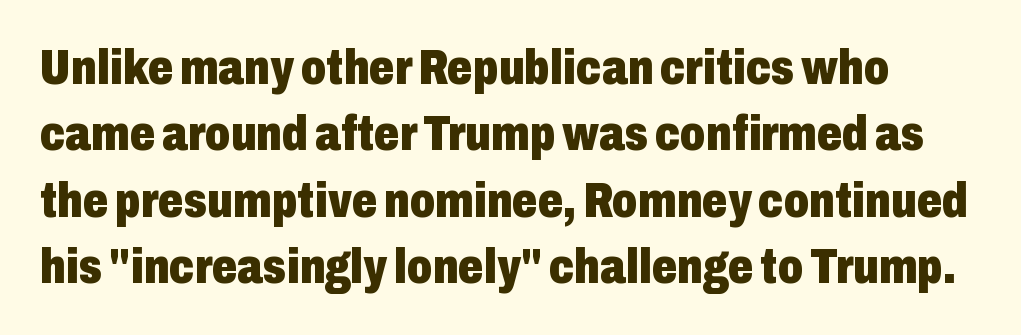
Observe the ordinary spacing: letters are neighbours, not strangers. Any mark beneath the type? The region is blank. This sample uses a sans-serif face. The strokes are fattened all the way to bold. Each new line begins a customary step beneath the previous one.
